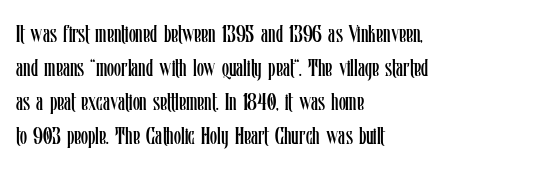
The image shows 23 px text type, upright; set left-aligned, normal line spacing (1.48x), normal letter spacing, not underlined.
